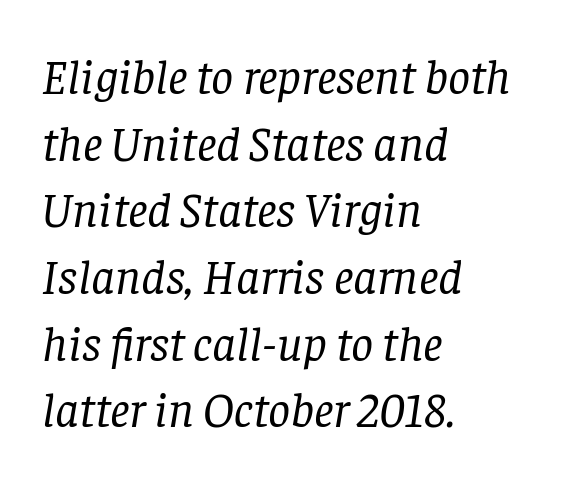
Note the varied advance widths — an 'i' is clearly narrower than an 'm'. Little horizontal feet cap the strokes, marking this as serif type. Designer's note — italics engaged. Horizontally, the lines are justified to the leading edge only. Students, note that the glyphs here touch the page at normal intervals.
